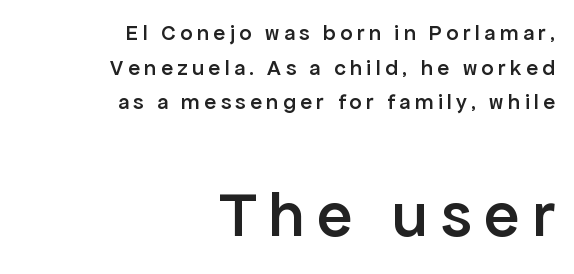
Q: Is the text bold? A: Semi-bold.
Q: Is the text italic (slanted)? A: No, it is upright.
Q: Is the typeface a serif or a sans-serif typeface? A: Sans-serif.
Q: Is the text underlined? A: No.
Q: How is the paragraph aligned? A: Right-aligned.
Q: Is the spacing between letters normal or unusually wide? A: Unusually wide.
Q: Is the spacing between lines tight, normal or loose? A: Normal.
Q: Which block of text is set in a larger size, the first (top) or the second (bottom)? A: The second (bottom) one.
Q: Width (condensed, normal, or wide)? A: Normal.
Q: Stroke contrast? A: Low.
Q: x-height? A: Medium.
Q: Monospaced? A: No.
